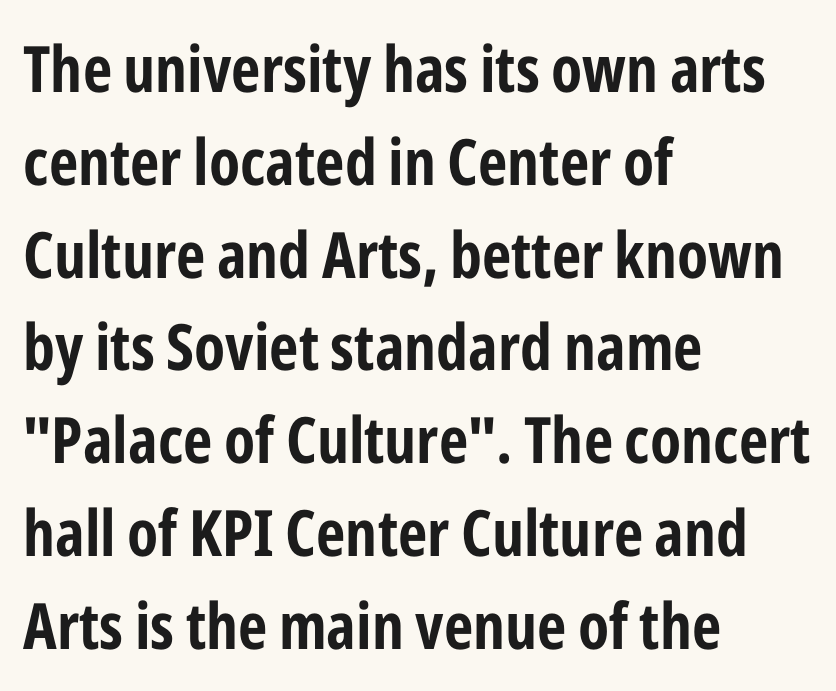
{"serif": "no", "italic": "no", "bold": "yes", "weight": "bold", "width": "condensed", "stroke_contrast": "low", "x_height": "medium", "monospaced": "no", "underline": "no", "align": "left", "line_spacing": "normal", "line_spacing_ratio": 1.45, "letter_spacing": "normal", "letter_spacing_em": 0.0, "glyph_px": 64}
